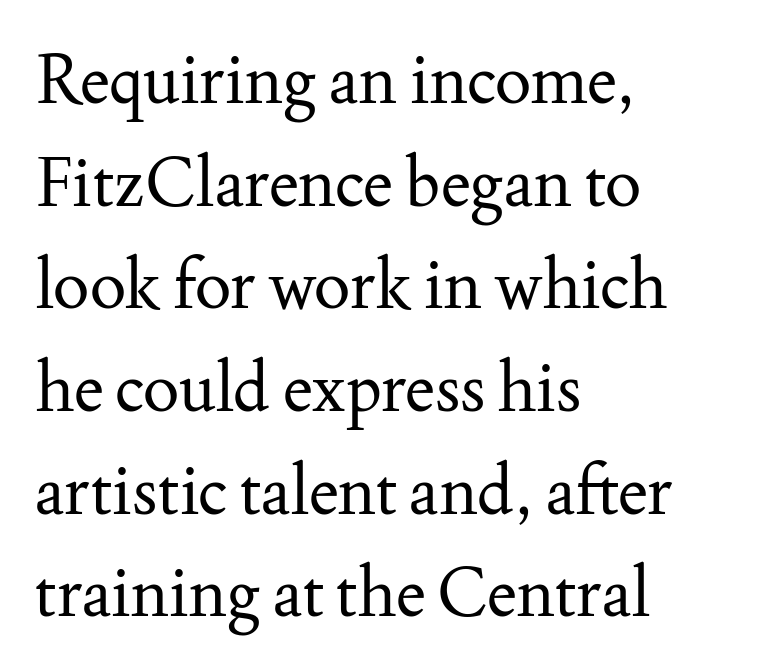
{"serif": "yes", "italic": "no", "bold": "no", "weight": "regular", "width": "normal", "stroke_contrast": "medium", "x_height": "small", "monospaced": "no", "underline": "no", "align": "left", "line_spacing": "normal", "line_spacing_ratio": 1.51, "letter_spacing": "normal", "letter_spacing_em": 0.0, "glyph_px": 68}
